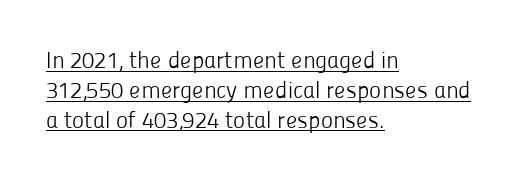
The image shows 23 px text type, upright; set left-aligned, normal line spacing (1.3x), normal letter spacing, underlined.
